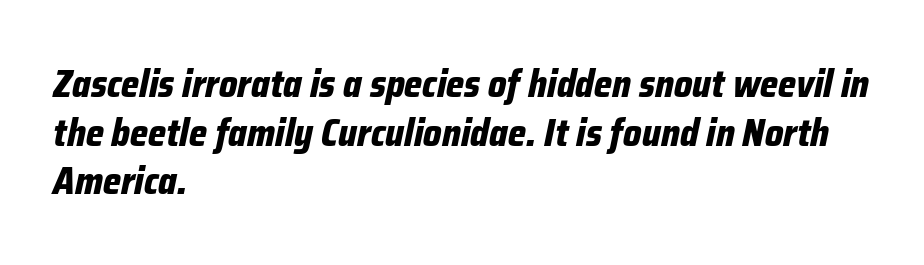
Q: Is the text bold? A: Yes.
Q: Is the text italic (slanted)? A: Yes, it leans right by about 12 degrees.
Q: Is the text underlined? A: No.
Q: How is the paragraph aligned? A: Left-aligned.
Q: Is the spacing between letters normal or unusually wide? A: Normal.
Q: Is the spacing between lines tight, normal or loose? A: Normal.
Q: Width (condensed, normal, or wide)? A: Condensed.
Q: Stroke contrast? A: Low.
Q: x-height? A: Medium.
Q: Monospaced? A: No.
